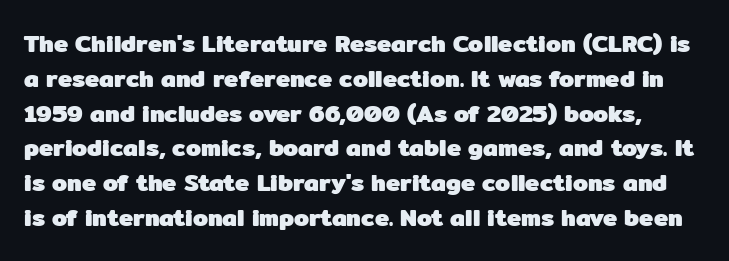
{"italic": "no", "bold": "yes", "underline": "no", "line_spacing": "normal", "line_spacing_ratio": 1.45, "letter_spacing": "normal", "letter_spacing_em": 0.0, "glyph_px": 24}
